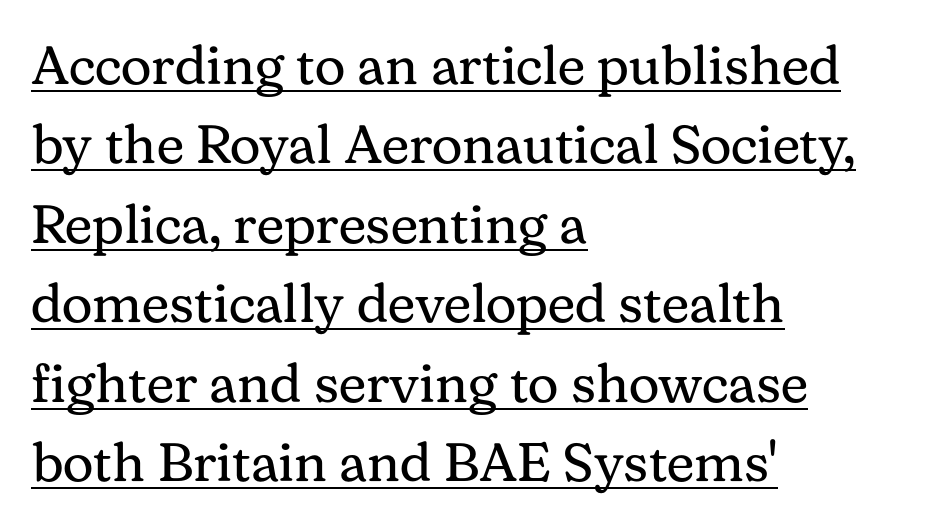
{"serif": "yes", "italic": "no", "bold": "no", "weight": "regular", "width": "normal", "stroke_contrast": "medium", "x_height": "medium", "monospaced": "no", "underline": "yes", "align": "left", "line_spacing": "normal", "line_spacing_ratio": 1.47, "letter_spacing": "normal", "letter_spacing_em": 0.0, "glyph_px": 54}
